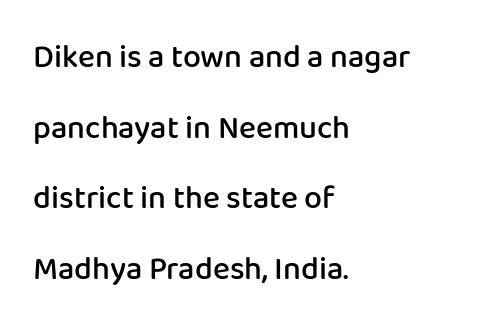
The image shows 32 px semibold sans-serif type, upright; set left-aligned, loose line spacing (2.21x), normal letter spacing, not underlined; low stroke contrast and a medium x-height.
